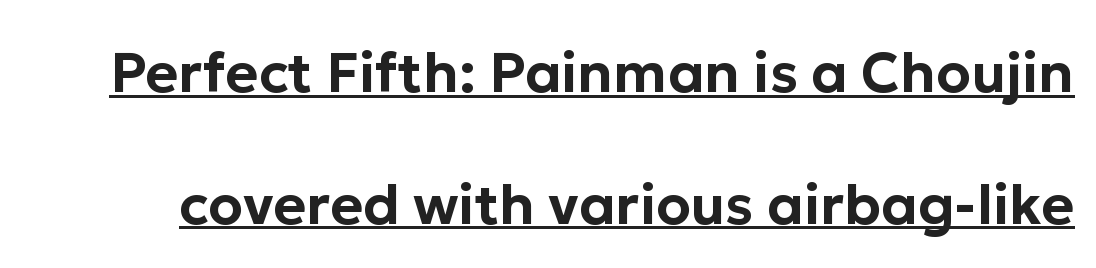
The image shows 56 px sans-serif type, upright; set loose line spacing (2.35x), normal letter spacing, underlined; low stroke contrast and a medium x-height.
